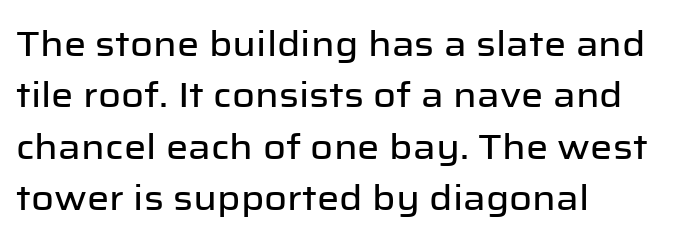
These lines keep a tight, regular rhythm from letter to letter. Teacher's note: observe the even left margin — that is flush-left alignment. Check the space under the baseline: it is left empty. Each letter's strokes conclude bluntly, with no projecting serifs. Is this a fixed-width face? No — the glyphs have proportional, varying widths.
